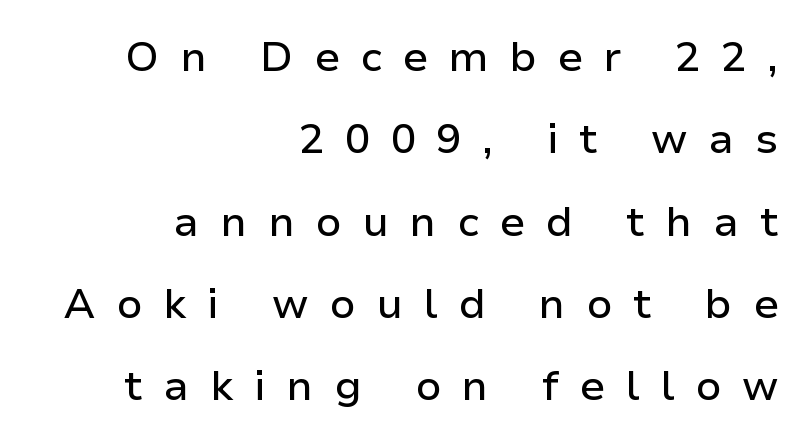
Q: Is the text italic (slanted)? A: No, it is upright.
Q: Is the typeface a serif or a sans-serif typeface? A: Sans-serif.
Q: Is the text underlined? A: No.
Q: How is the paragraph aligned? A: Right-aligned.
Q: Is the spacing between letters normal or unusually wide? A: Unusually wide.
Q: Is the spacing between lines tight, normal or loose? A: Loose.
Q: Width (condensed, normal, or wide)? A: Normal.
Q: Stroke contrast? A: Low.
Q: x-height? A: Medium.
Q: Monospaced? A: No.
